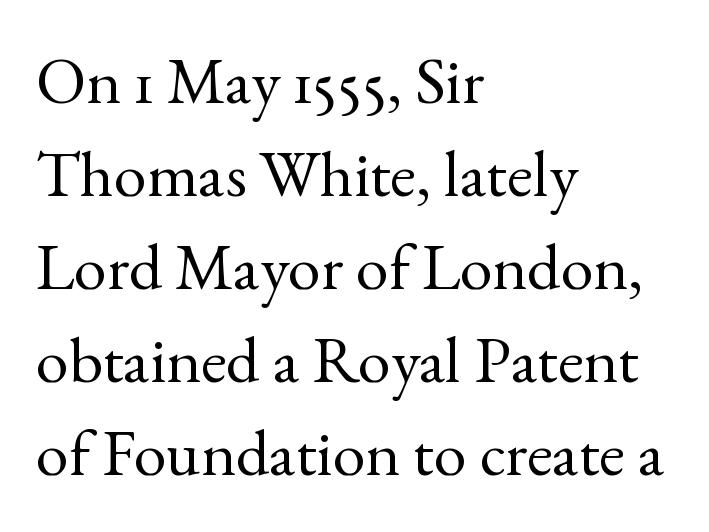
Q: Is the text bold? A: No.
Q: Is the text italic (slanted)? A: No, it is upright.
Q: Is the typeface a serif or a sans-serif typeface? A: Serif.
Q: Is the text underlined? A: No.
Q: How is the paragraph aligned? A: Left-aligned.
Q: Is the spacing between letters normal or unusually wide? A: Normal.
Q: Is the spacing between lines tight, normal or loose? A: Normal.
Q: Width (condensed, normal, or wide)? A: Normal.
Q: x-height? A: Small.
Q: Monospaced? A: No.
